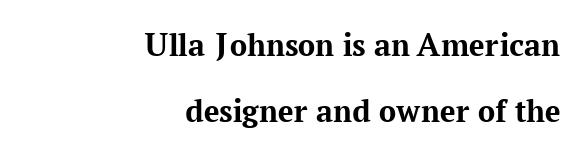
Q: Is the text bold? A: Yes.
Q: Is the text italic (slanted)? A: No, it is upright.
Q: Is the typeface a serif or a sans-serif typeface? A: Serif.
Q: Is the text underlined? A: No.
Q: How is the paragraph aligned? A: Right-aligned.
Q: Is the spacing between letters normal or unusually wide? A: Normal.
Q: Is the spacing between lines tight, normal or loose? A: Loose.
Q: Width (condensed, normal, or wide)? A: Normal.
Q: Stroke contrast? A: Medium.
Q: x-height? A: Medium.
Q: Monospaced? A: No.
